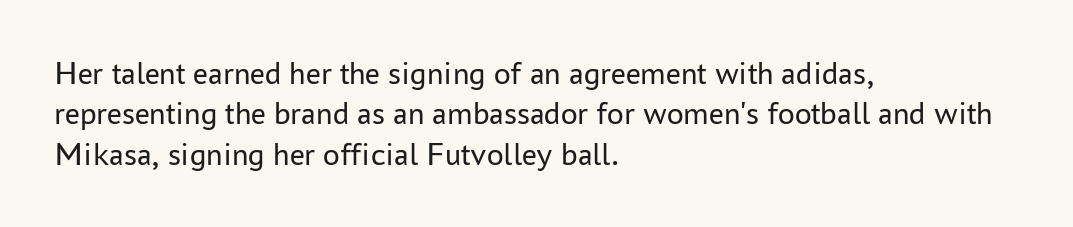
Q: Is the text bold? A: No.
Q: Is the text italic (slanted)? A: No, it is upright.
Q: Is the typeface a serif or a sans-serif typeface? A: Sans-serif.
Q: Is the text underlined? A: No.
Q: How is the paragraph aligned? A: Left-aligned.
Q: Is the spacing between letters normal or unusually wide? A: Normal.
Q: Width (condensed, normal, or wide)? A: Normal.
Q: Stroke contrast? A: Low.
Q: x-height? A: Medium.
Q: Monospaced? A: No.
